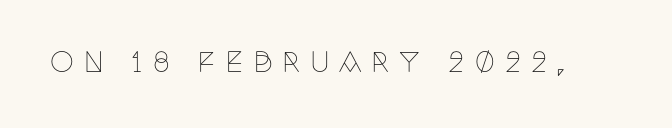
{"italic": "no", "bold": "no", "underline": "no", "letter_spacing": "wide", "letter_spacing_em": 0.36, "glyph_px": 27}
